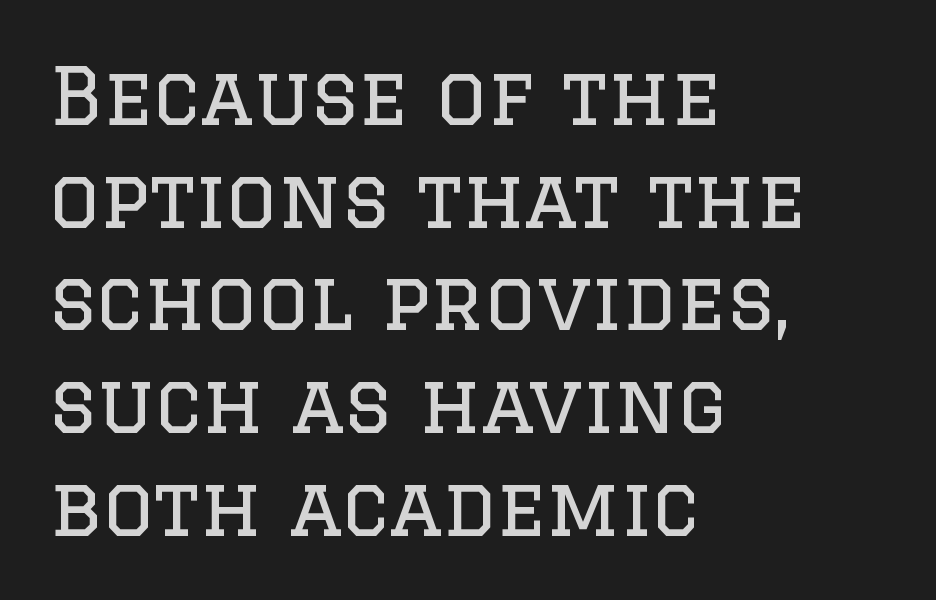
{"serif": "yes", "italic": "no", "bold": "no", "weight": "regular", "width": "normal", "stroke_contrast": "low", "x_height": "large", "monospaced": "no", "underline": "no", "align": "left", "line_spacing": "normal", "line_spacing_ratio": 1.3, "letter_spacing": "normal", "letter_spacing_em": 0.0, "glyph_px": 79}
